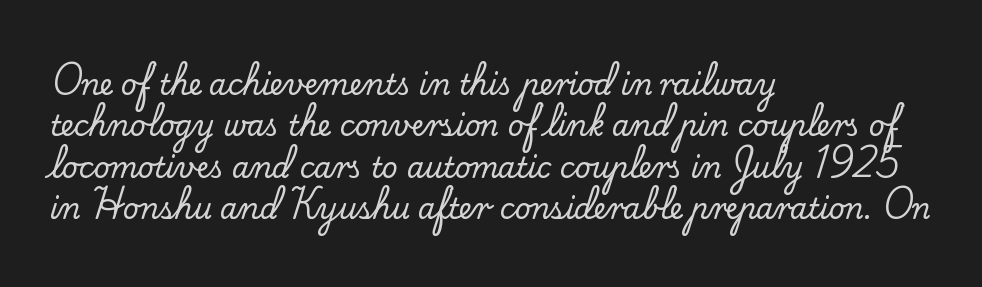
{"serif": "yes", "width": "normal", "stroke_contrast": "low", "x_height": "small", "monospaced": "no", "underline": "no", "align": "left", "line_spacing": "normal", "line_spacing_ratio": 1.48, "letter_spacing": "normal", "letter_spacing_em": 0.0, "glyph_px": 28}
